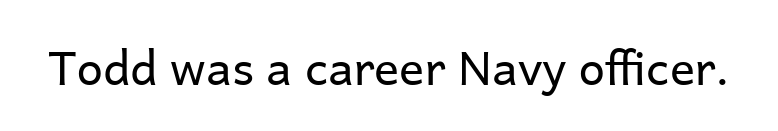
The image shows 47 px regular-weight sans-serif type, upright; set normal letter spacing, not underlined; low stroke contrast and a medium x-height.
